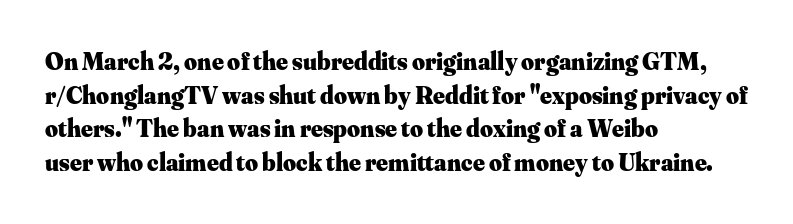
Students, note that the glyphs here touch the page at normal intervals. Chunky letters — that's bold for sure. Descenders are the only things crossing below the line. Notice how the passage keeps a crisp vertical edge on the left only.
